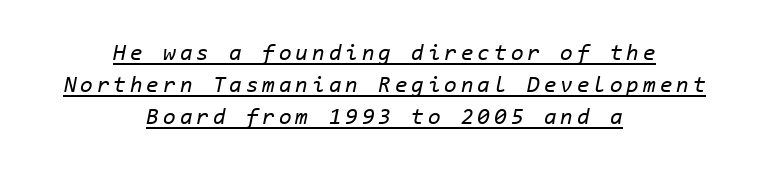
The space between consecutive lines is moderate. This rendering uses center alignment, leaving both contours irregular but symmetric. This is oblique type, the kind used for emphasis or titles. The specimen includes a rule beneath the text block's lines. The typeface has the unassuming heft of standard copy or less.
